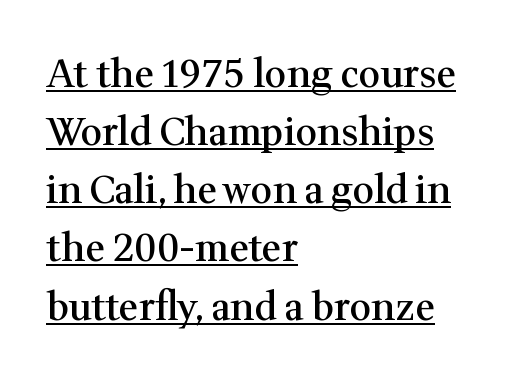
{"serif": "yes", "italic": "no", "bold": "semi", "weight": "semibold", "width": "normal", "stroke_contrast": "medium", "x_height": "medium", "monospaced": "no", "underline": "yes", "align": "left", "line_spacing": "normal", "line_spacing_ratio": 1.53, "letter_spacing": "normal", "letter_spacing_em": 0.0, "glyph_px": 38}
